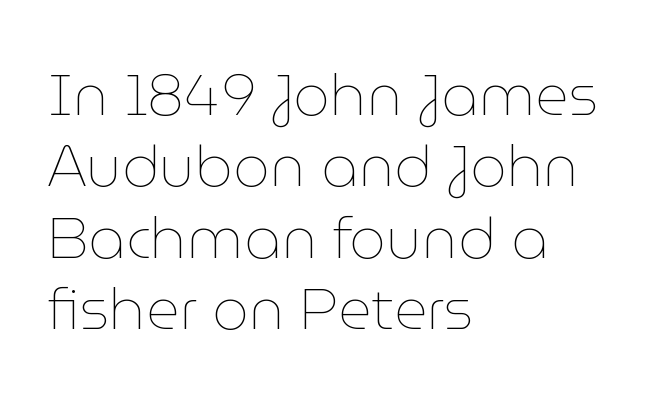
The image shows 58 px thin type, upright; set left-aligned, line spacing 1.23x, normal letter spacing, not underlined; low stroke contrast and a medium x-height.
